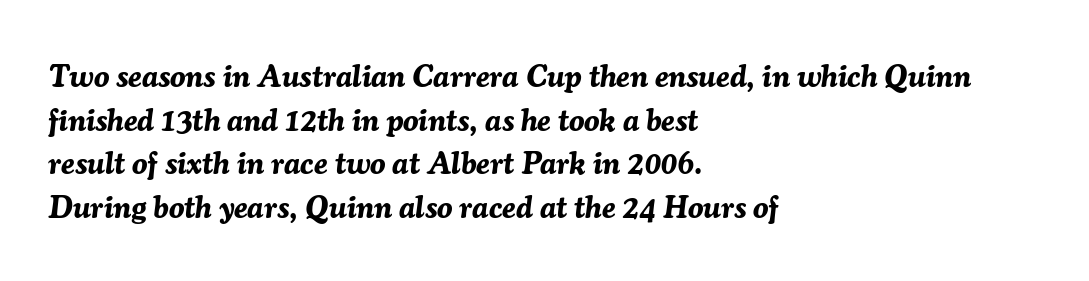
{"italic": "yes", "lean": "right", "slant_degrees": 7, "bold": "yes", "weight": "bold", "width": "normal", "stroke_contrast": "medium", "x_height": "medium", "monospaced": "no", "underline": "no", "align": "left", "line_spacing": "normal", "line_spacing_ratio": 1.41, "letter_spacing": "normal", "letter_spacing_em": 0.0, "glyph_px": 31}
